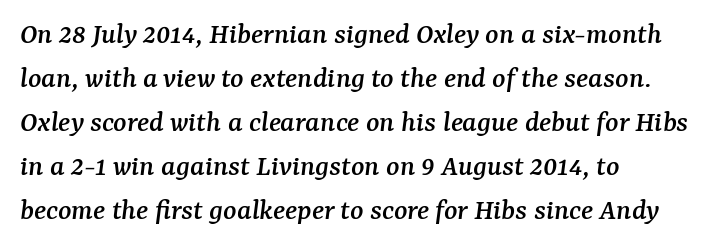
Letter spacing: default. This sample uses a serif face. The letters advance in unequal steps, a hallmark of proportional type. A clean baseline with only descenders dipping below it. The rag falls on the right side of this text block. The face used here has a pronounced slope to its letters.
